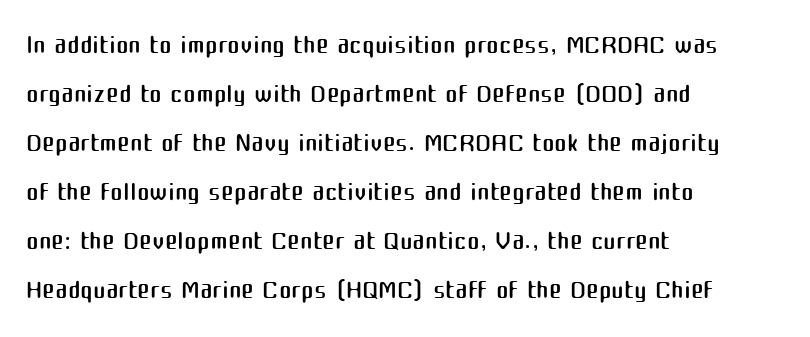
Q: Is the text bold? A: No.
Q: Is the text italic (slanted)? A: No, it is upright.
Q: Is the typeface a serif or a sans-serif typeface? A: Sans-serif.
Q: Is the text underlined? A: No.
Q: How is the paragraph aligned? A: Left-aligned.
Q: Is the spacing between letters normal or unusually wide? A: Normal.
Q: Is the spacing between lines tight, normal or loose? A: Normal.
Q: Width (condensed, normal, or wide)? A: Normal.
Q: Stroke contrast? A: Medium.
Q: x-height? A: Medium.
Q: Monospaced? A: No.
